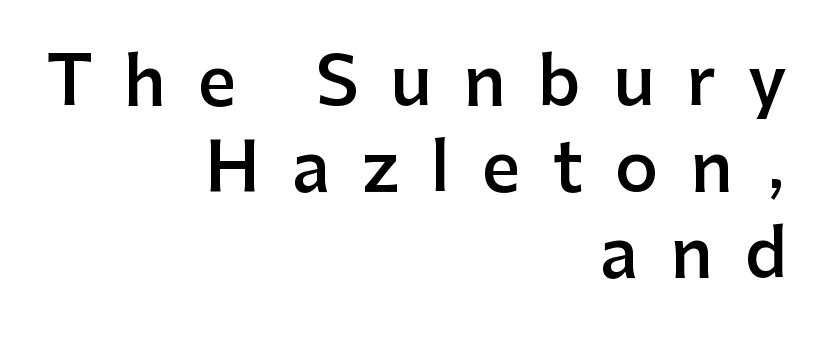
{"serif": "no", "italic": "no", "bold": "semi", "weight": "semibold", "width": "normal", "stroke_contrast": "low", "x_height": "medium", "monospaced": "no", "underline": "no", "align": "right", "line_spacing": "normal", "line_spacing_ratio": 1.28, "letter_spacing": "wide", "letter_spacing_em": 0.48, "glyph_px": 67}
